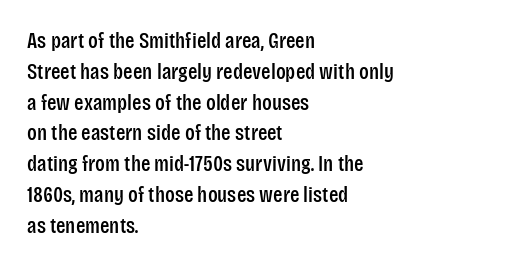
Q: Is the text italic (slanted)? A: No, it is upright.
Q: Is the text underlined? A: No.
Q: How is the paragraph aligned? A: Left-aligned.
Q: Is the spacing between letters normal or unusually wide? A: Normal.
Q: Is the spacing between lines tight, normal or loose? A: Normal.
